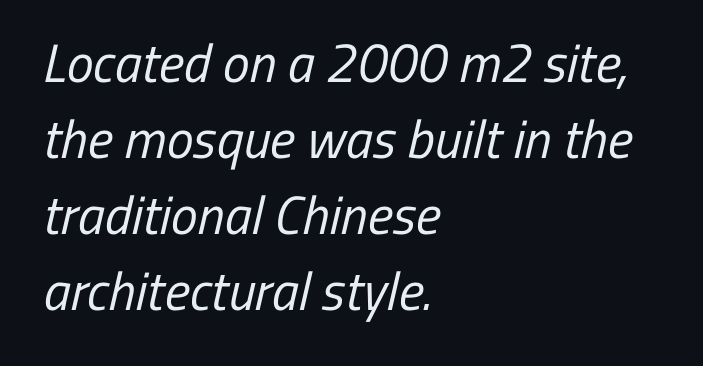
The image shows 54 px regular-weight, condensed sans-serif type; set left-aligned, normal line spacing (1.41x), normal letter spacing, not underlined; low stroke contrast and a medium x-height.
